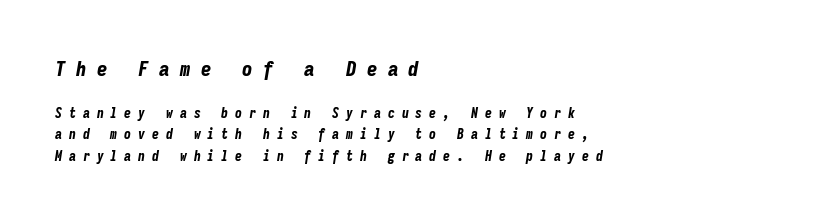
{"italic": "yes", "lean": "right", "slant_degrees": 9, "bold": "yes", "underline": "no", "align": "left", "line_spacing": "normal", "line_spacing_ratio": 1.53, "letter_spacing": "wide", "letter_spacing_em": 0.49, "larger_block": "first", "size_ratio": 1.5, "glyph_px": 21}
